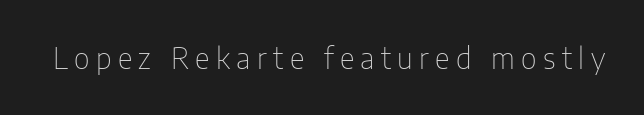
Q: Is the text bold? A: No.
Q: Is the text italic (slanted)? A: No, it is upright.
Q: Is the typeface a serif or a sans-serif typeface? A: Sans-serif.
Q: Is the text underlined? A: No.
Q: Is the spacing between letters normal or unusually wide? A: Unusually wide.
Q: Width (condensed, normal, or wide)? A: Condensed.
Q: Stroke contrast? A: Low.
Q: x-height? A: Medium.
Q: Monospaced? A: No.
